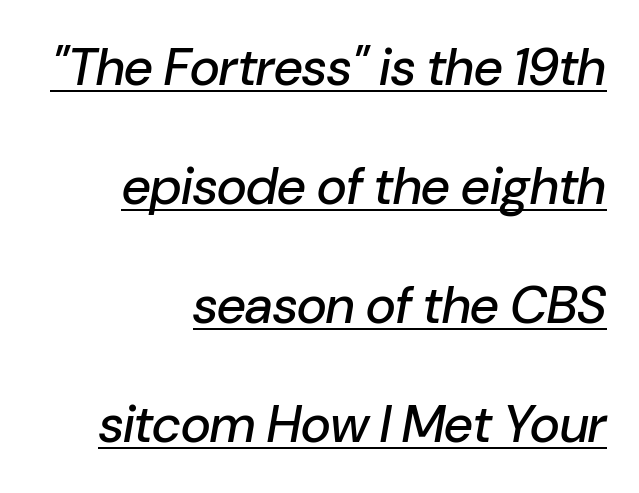
Q: Is the text italic (slanted)? A: Yes, it leans right by about 10 degrees.
Q: Is the text underlined? A: Yes.
Q: How is the paragraph aligned? A: Right-aligned.
Q: Is the spacing between letters normal or unusually wide? A: Normal.
Q: Is the spacing between lines tight, normal or loose? A: Loose.
Q: Width (condensed, normal, or wide)? A: Normal.
Q: Stroke contrast? A: Low.
Q: x-height? A: Medium.
Q: Monospaced? A: No.
